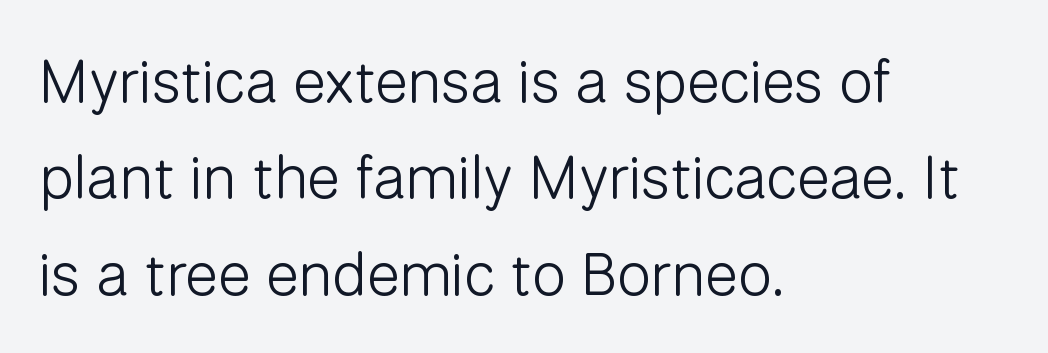
Q: Is the text bold? A: No.
Q: Is the text italic (slanted)? A: No, it is upright.
Q: Is the typeface a serif or a sans-serif typeface? A: Sans-serif.
Q: Is the text underlined? A: No.
Q: How is the paragraph aligned? A: Left-aligned.
Q: Is the spacing between letters normal or unusually wide? A: Normal.
Q: Is the spacing between lines tight, normal or loose? A: Normal.
Q: Width (condensed, normal, or wide)? A: Normal.
Q: Stroke contrast? A: Low.
Q: x-height? A: Medium.
Q: Monospaced? A: No.
